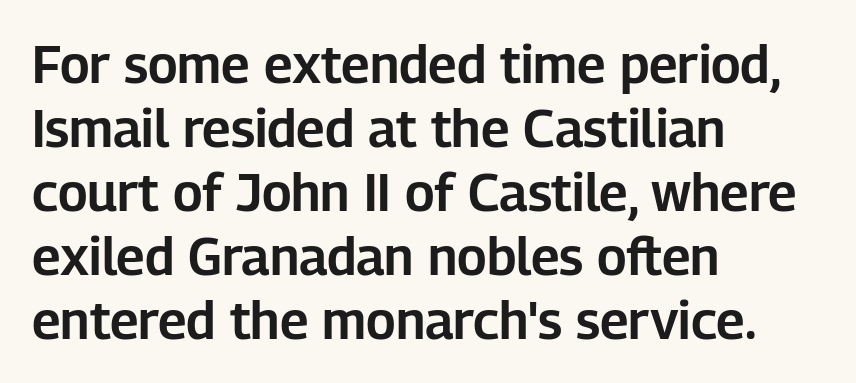
{"serif": "no", "italic": "no", "width": "normal", "stroke_contrast": "low", "x_height": "medium", "monospaced": "no", "underline": "no", "align": "left", "line_spacing_ratio": 1.23, "letter_spacing": "normal", "letter_spacing_em": 0.0, "glyph_px": 52}
